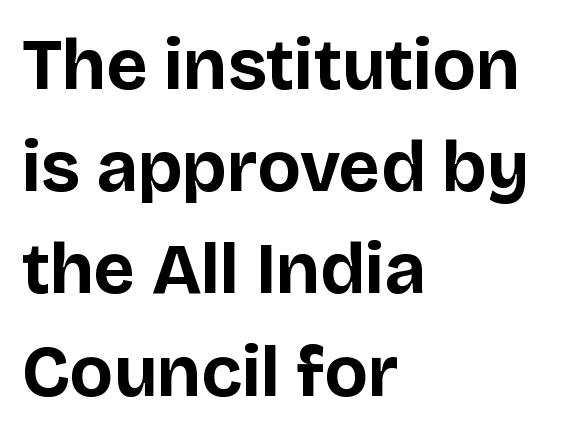
The image shows 72 px bold sans-serif type, upright; set left-aligned, normal line spacing (1.42x), normal letter spacing, not underlined; low stroke contrast and a large x-height.
